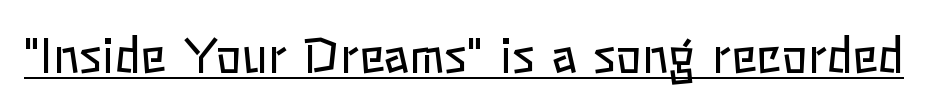
The weight would be labelled regular, book, light, or lighter still. Every character sits straight up, as roman type does. Here the designer chose a conventional face with non-uniform glyph widths. This sample carries an underscore along the baseline area.
